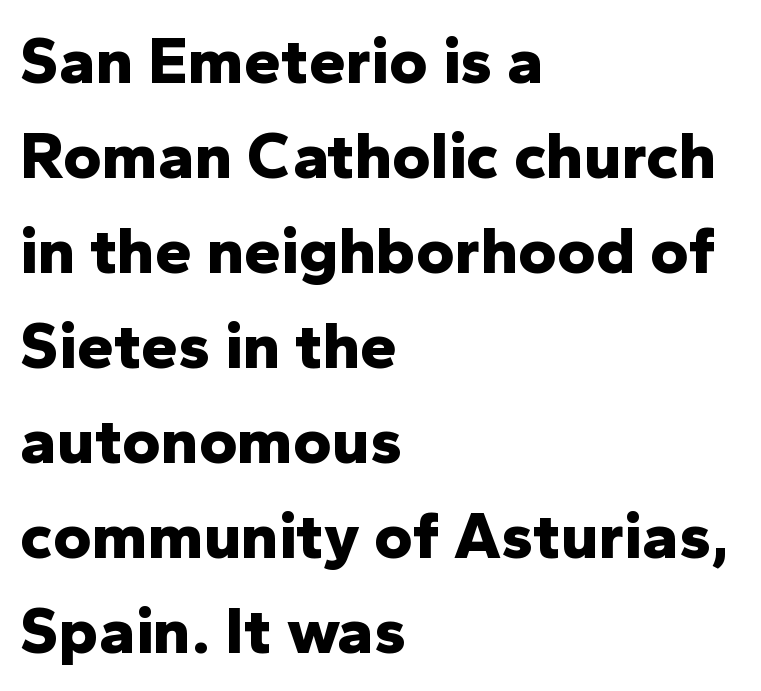
Q: Is the text bold? A: Yes.
Q: Is the text italic (slanted)? A: No, it is upright.
Q: Is the typeface a serif or a sans-serif typeface? A: Sans-serif.
Q: Is the text underlined? A: No.
Q: How is the paragraph aligned? A: Left-aligned.
Q: Is the spacing between letters normal or unusually wide? A: Normal.
Q: Is the spacing between lines tight, normal or loose? A: Normal.
Q: Width (condensed, normal, or wide)? A: Normal.
Q: Stroke contrast? A: Low.
Q: x-height? A: Medium.
Q: Monospaced? A: No.
